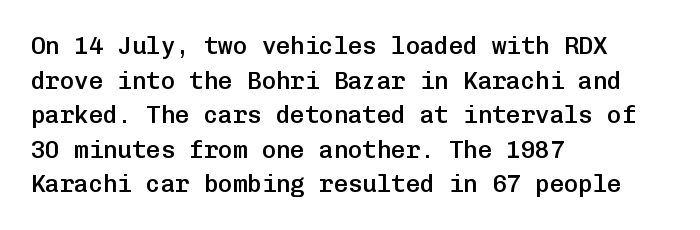
Inter-character spacing is left at the font's built-in metrics. Is there any slant? The stems are plumb. Reading down the block, your eye returns to a fixed left position each line. A semibold gives these letters moderate extra thickness, short of bold.
